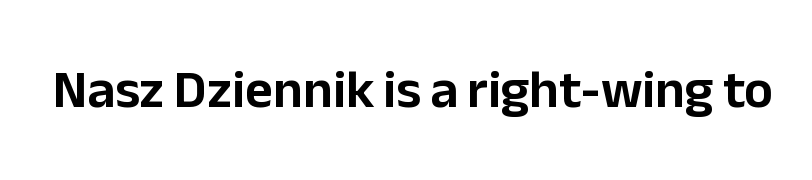
The image shows 54 px sans-serif type, upright; set normal letter spacing, not underlined; low stroke contrast and a medium x-height.
